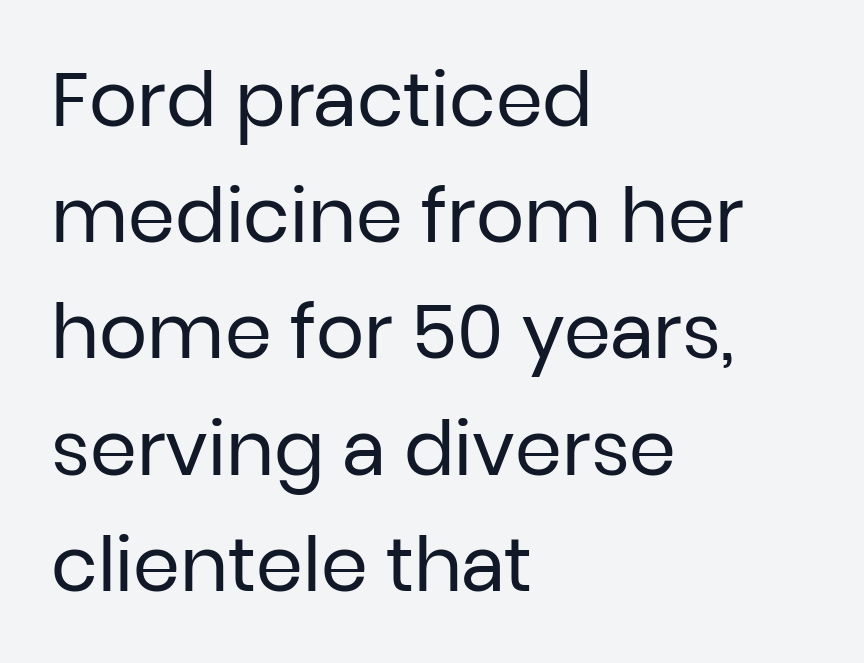
Weight: not bold — regular or lighter. The rendering keeps characters at their native spacing. Descenders are the only things crossing below the line. Where is the straight margin? On the left. Do the letters lean? They stand straight.
